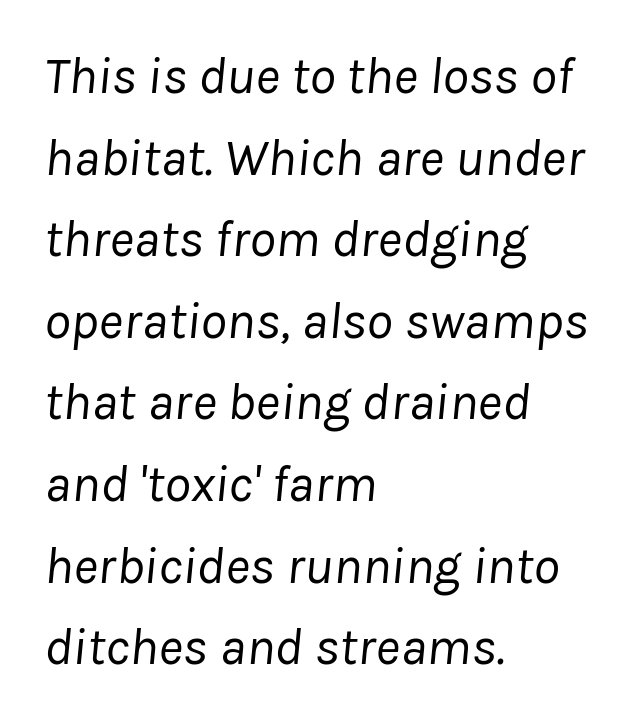
What stands out about the letter spacing? Nothing — it is the standard amount. A classic flush-left, rag-right setting is used for this passage. The strip under each line holds only bare page. Vertical spacing — default. Stem width sits at or under what a default text font uses. A typesetter would mark this as italic.
